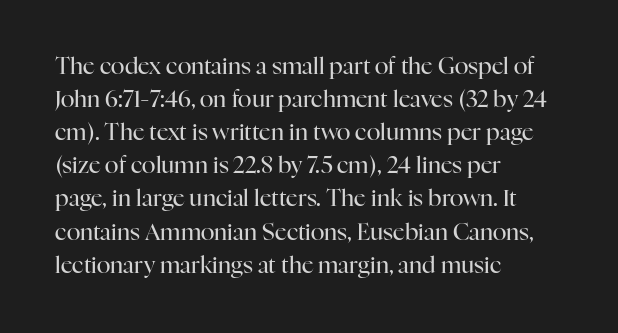
{"italic": "no", "bold": "no", "underline": "no", "align": "left", "line_spacing": "normal", "line_spacing_ratio": 1.44, "letter_spacing": "normal", "letter_spacing_em": 0.0, "glyph_px": 23}
